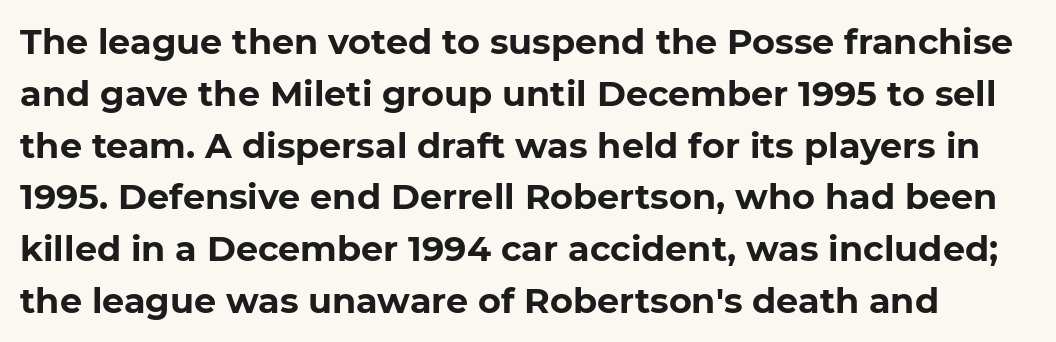
{"serif": "no", "italic": "no", "bold": "yes", "weight": "bold", "width": "normal", "stroke_contrast": "low", "x_height": "medium", "monospaced": "no", "underline": "no", "line_spacing": "normal", "line_spacing_ratio": 1.48, "letter_spacing": "normal", "letter_spacing_em": 0.0, "glyph_px": 35}
